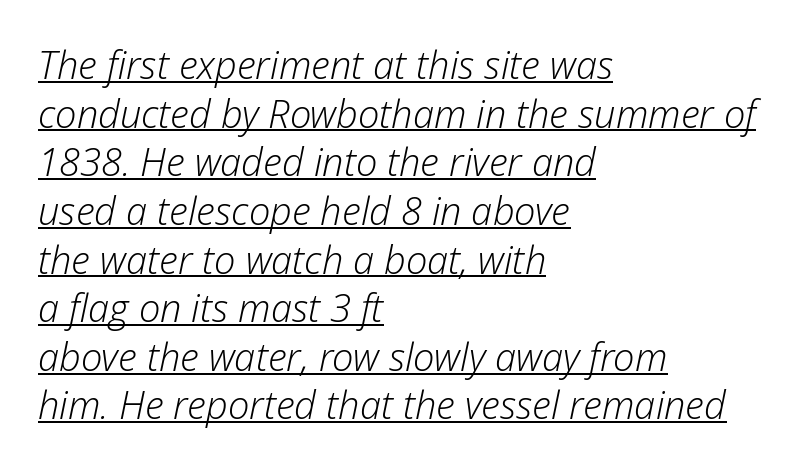
{"italic": "yes", "lean": "right", "slant_degrees": 12, "bold": "no", "weight": "light", "width": "normal", "stroke_contrast": "low", "x_height": "medium", "monospaced": "no", "underline": "yes", "align": "left", "line_spacing": "normal", "line_spacing_ratio": 1.28, "letter_spacing": "normal", "letter_spacing_em": 0.0, "glyph_px": 38}
